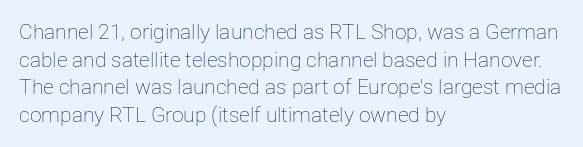
Q: Is the text bold? A: No.
Q: Is the text italic (slanted)? A: No, it is upright.
Q: Is the text underlined? A: No.
Q: How is the paragraph aligned? A: Left-aligned.
Q: Is the spacing between letters normal or unusually wide? A: Normal.
Q: Is the spacing between lines tight, normal or loose? A: Normal.
